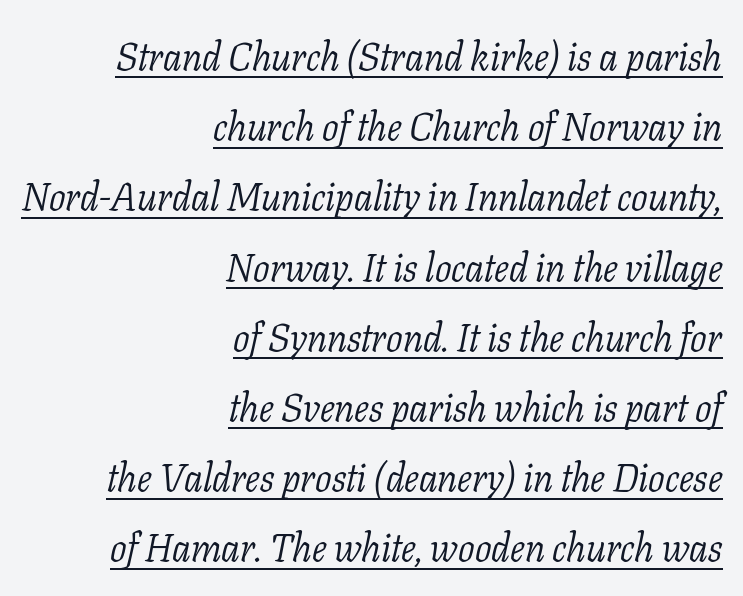
The passage shown leans; its letterforms are oblique. What decoration does the sample have? An underline. No heavy texture on the line: the type isn't bold. These lines are composed in type with serifs. The typesetter chose a ragged-left arrangement here. These lines are rendered in a variable-pitch font.
